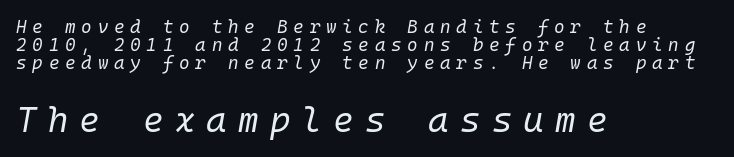
The image shows 35 px regular-weight type, italic (leaning right), monospaced; set left-aligned, tight line spacing (1.01x), unusually wide letter spacing (+0.32 em), not underlined; the second (bottom) block is 1.94x larger; low stroke contrast and a medium x-height.
